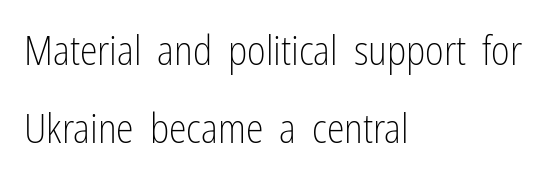
Posture: vertical. Nothing sits at the stroke ends, so this counts as sans-serif. Lines of text with bare space underneath. Do the characters align in a grid? No, the font is proportional.
